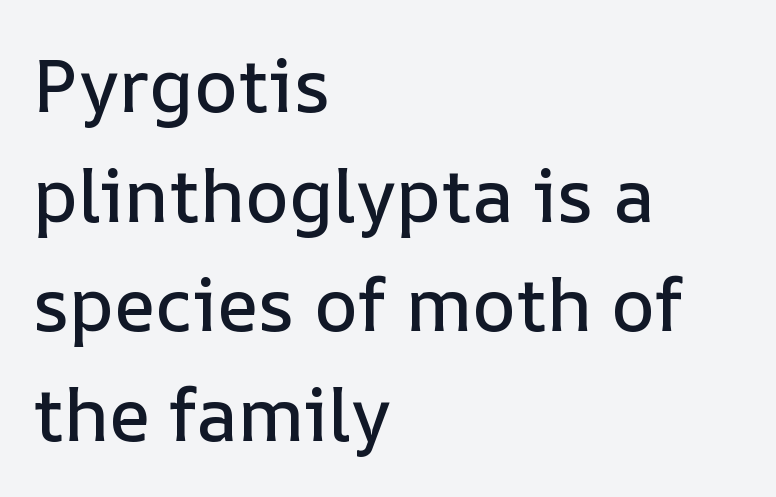
The block of text has a typical density, with ordinary space between rows. Underlining? Definitely not there. Vertical strokes here are truly vertical. The rag falls on the right side of this text block. This sample has the flowing, uneven cadence of proportional lettering.
